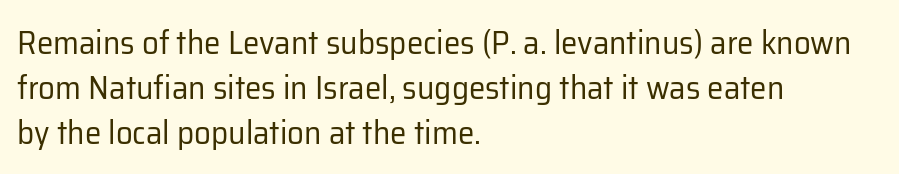
{"serif": "no", "italic": "no", "bold": "no", "weight": "regular", "width": "normal", "stroke_contrast": "low", "x_height": "medium", "monospaced": "no", "underline": "no", "align": "left", "line_spacing": "normal", "line_spacing_ratio": 1.37, "letter_spacing": "normal", "letter_spacing_em": 0.0, "glyph_px": 33}
